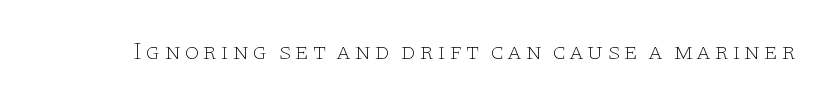
Only glyphs here, with clear space below each row. Posture: upright roman. The font is comparable to plain body text, perhaps lighter.
